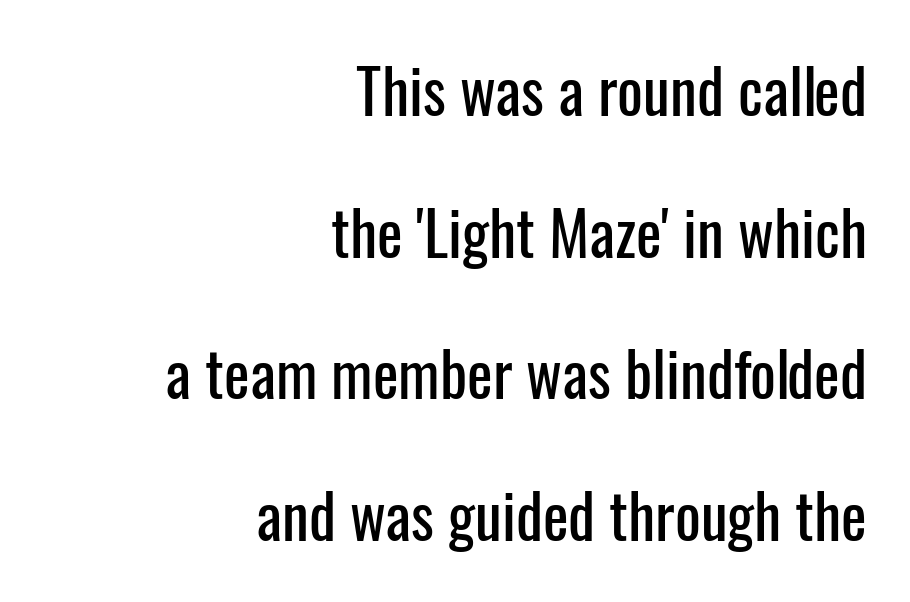
{"serif": "no", "italic": "no", "width": "condensed", "stroke_contrast": "low", "x_height": "medium", "monospaced": "no", "underline": "no", "align": "right", "line_spacing": "loose", "line_spacing_ratio": 2.32, "letter_spacing": "normal", "letter_spacing_em": 0.0, "glyph_px": 61}
